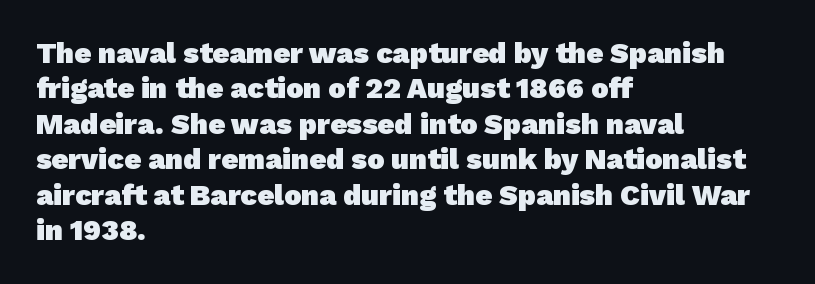
Line beginnings align vertically; line endings do not. The passage shown has conventional tracking throughout. Is this a fixed-width face? No — the glyphs have proportional, varying widths. The strokes are fattened all the way to bold.
